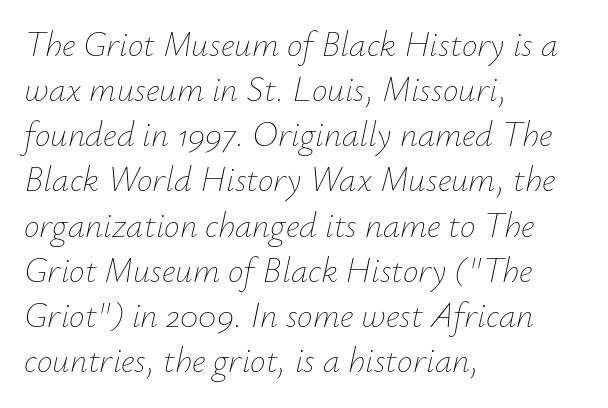
This rendering leaves character spacing at its baseline value. Every row of glyphs begins at an identical x-position on the left. The rendering uses a moderate line-height, typical for paragraphs. Rule under the text: the space is simply empty. Here the designer chose a conventional face with non-uniform glyph widths. This reads as an unemphasized weight, regular at the heaviest.
